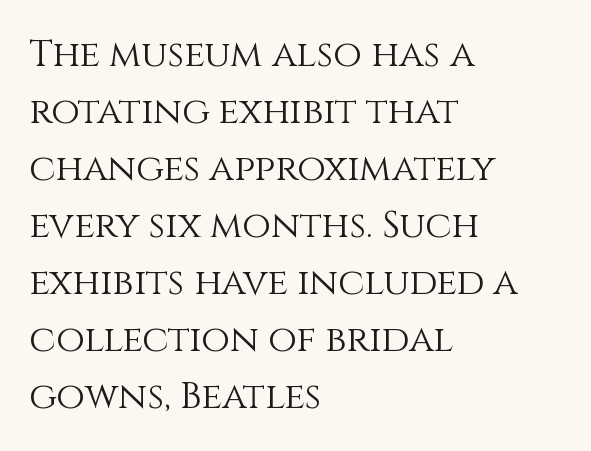
The image shows 37 px light type, upright; set left-aligned, normal line spacing (1.54x), normal letter spacing, not underlined; medium stroke contrast and a large x-height.
